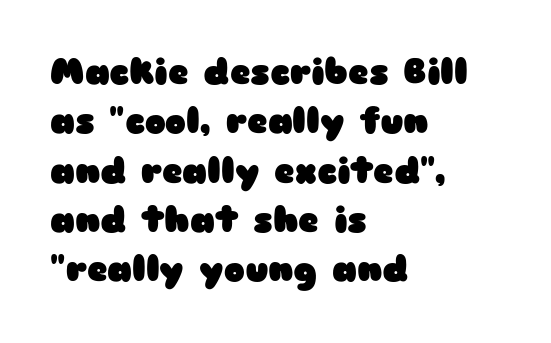
{"serif": "no", "italic": "no", "bold": "yes", "weight": "heavy", "width": "wide", "stroke_contrast": "low", "x_height": "medium", "monospaced": "no", "underline": "no", "align": "left", "line_spacing": "normal", "line_spacing_ratio": 1.41, "letter_spacing": "normal", "letter_spacing_em": 0.0, "glyph_px": 35}
